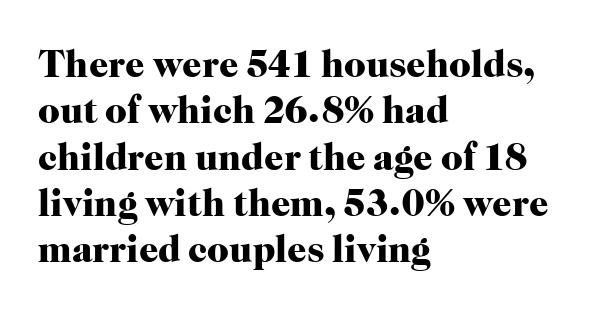
{"serif": "yes", "italic": "no", "bold": "yes", "weight": "heavy", "width": "normal", "stroke_contrast": "high", "x_height": "medium", "monospaced": "no", "underline": "no", "align": "left", "line_spacing_ratio": 1.22, "letter_spacing": "normal", "letter_spacing_em": 0.0, "glyph_px": 38}
